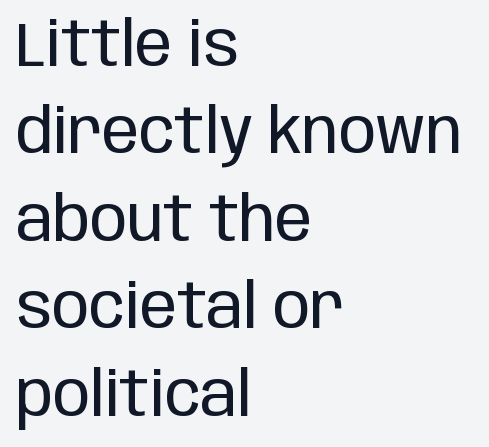
Q: Is the text bold? A: No.
Q: Is the text italic (slanted)? A: No, it is upright.
Q: Is the typeface a serif or a sans-serif typeface? A: Sans-serif.
Q: Is the text underlined? A: No.
Q: How is the paragraph aligned? A: Left-aligned.
Q: Is the spacing between letters normal or unusually wide? A: Normal.
Q: Is the spacing between lines tight, normal or loose? A: Normal.
Q: Width (condensed, normal, or wide)? A: Condensed.
Q: Stroke contrast? A: Low.
Q: x-height? A: Large.
Q: Monospaced? A: No.
